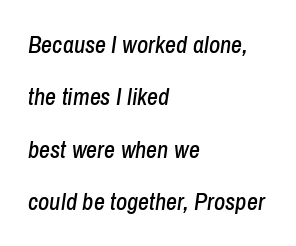
This sample trades compactness for vertical openness between lines. Words appear dense and cohesive because spacing is normal. Any mark beneath the type? The region is blank. Notice how the passage keeps a crisp vertical edge on the left only. If you drew a line through each stem, it would be angled.
